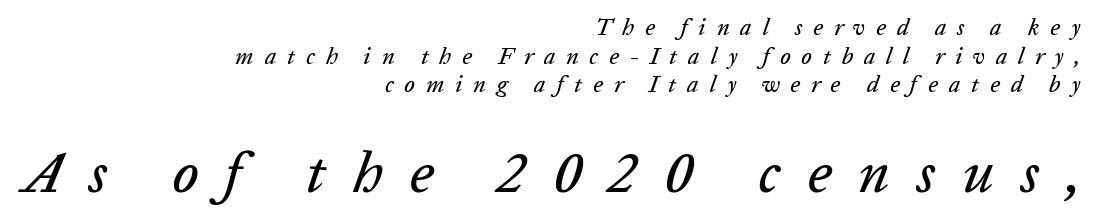
The image shows 57 px text type, italic (leaning right); set right-aligned, line spacing 1.24x, unusually wide letter spacing (+0.47 em), not underlined; the second (bottom) block is 2.48x larger; low stroke contrast and a medium x-height.
